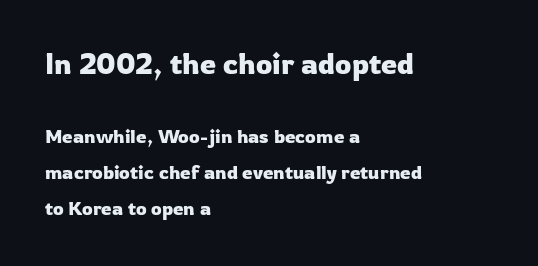
The face used here is proportionally spaced, like ordinary book or web type. Leftover space on each line is placed entirely after the last word. Between these two stacked blocks, the higher one wins on size. Here the glyphs are tracked normally, forming tight word shapes.
